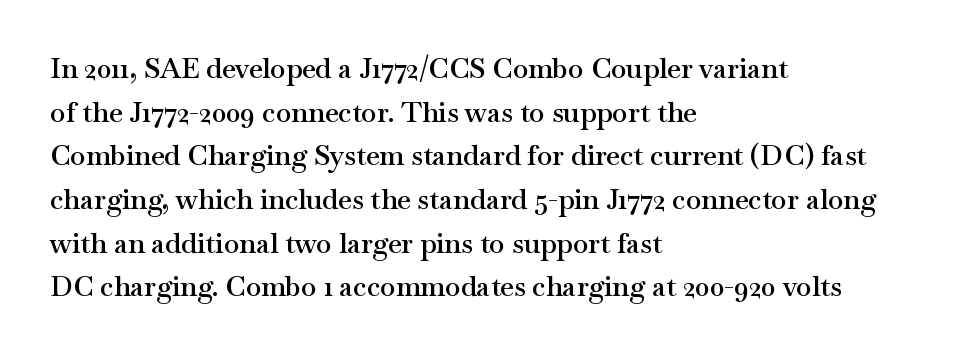
Q: Is the text bold? A: Semi-bold.
Q: Is the text italic (slanted)? A: No, it is upright.
Q: Is the typeface a serif or a sans-serif typeface? A: Serif.
Q: Is the text underlined? A: No.
Q: How is the paragraph aligned? A: Left-aligned.
Q: Is the spacing between letters normal or unusually wide? A: Normal.
Q: Is the spacing between lines tight, normal or loose? A: Normal.
Q: Width (condensed, normal, or wide)? A: Wide.
Q: Stroke contrast? A: Medium.
Q: x-height? A: Small.
Q: Monospaced? A: No.
